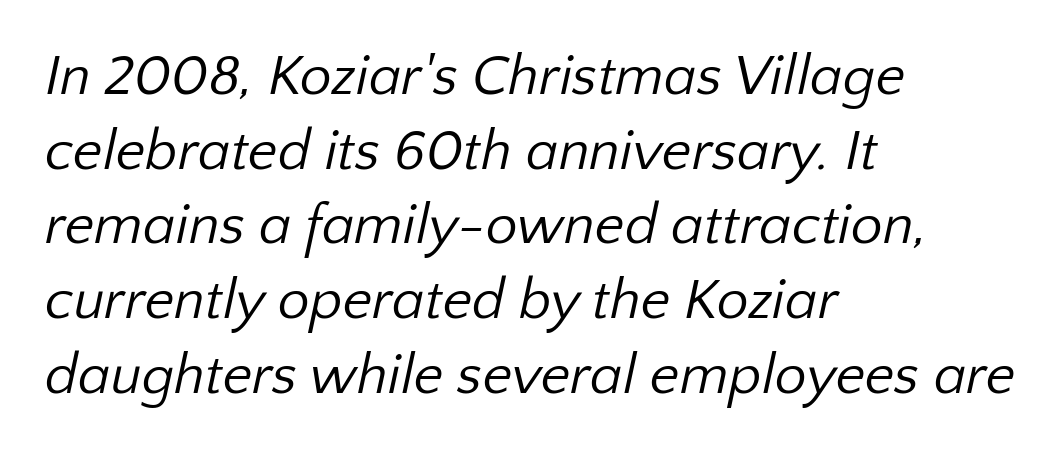
Honestly, there is no underline to notice here at all. The letters sit at their default tracking, neither squeezed nor spread. This is not heavy type; no bold has been used. Rows of type keep a routine distance in the vertical direction. Examine the stroke ends and you'll find no serifs.
